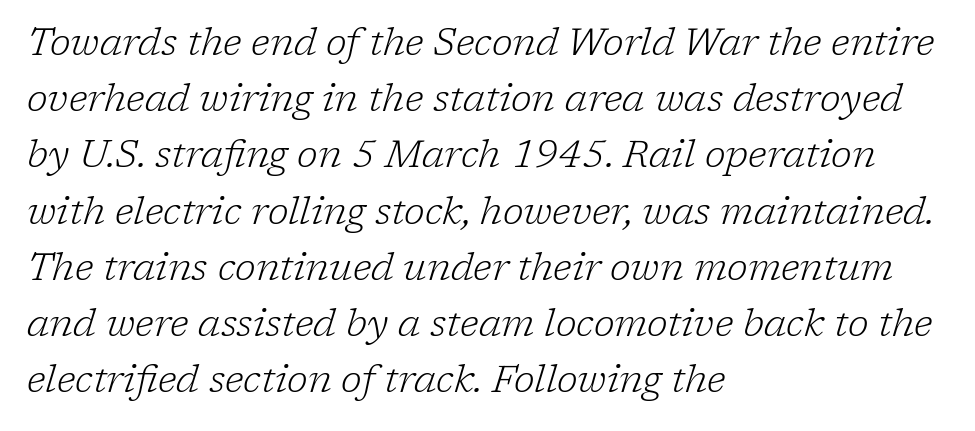
The image shows 38 px light serif type, italic (leaning right); set left-aligned, normal line spacing (1.48x), normal letter spacing, not underlined; low stroke contrast and a medium x-height.
